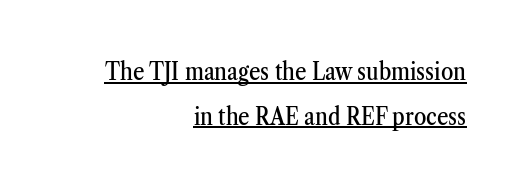
{"italic": "no", "underline": "yes", "align": "right", "line_spacing_ratio": 1.79, "letter_spacing": "normal", "letter_spacing_em": 0.0, "glyph_px": 25}
